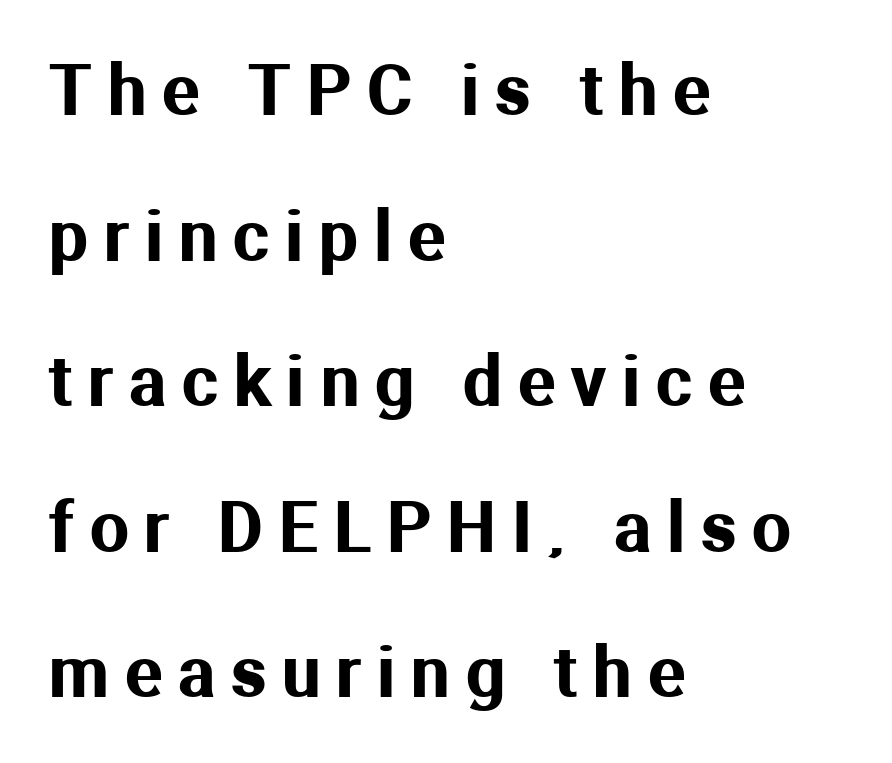
The rendering anchors every line to the left-hand side. Each new line begins a long way beneath the previous one. Lines of text with bare space underneath. Looks like regular typesetting: each glyph gets only the width it needs.
